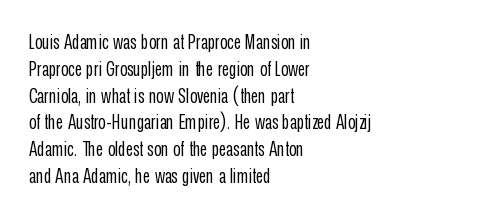
The image shows 20 px text type, upright; set left-aligned, normal line spacing (1.34x), normal letter spacing, not underlined.
